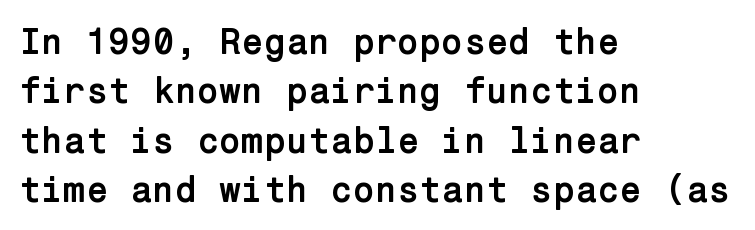
Q: Is the text bold? A: Yes.
Q: Is the text italic (slanted)? A: No, it is upright.
Q: Is the typeface a serif or a sans-serif typeface? A: Sans-serif.
Q: Is the text underlined? A: No.
Q: How is the paragraph aligned? A: Left-aligned.
Q: Is the spacing between letters normal or unusually wide? A: Normal.
Q: Is the spacing between lines tight, normal or loose? A: Normal.
Q: Width (condensed, normal, or wide)? A: Normal.
Q: Stroke contrast? A: Low.
Q: x-height? A: Medium.
